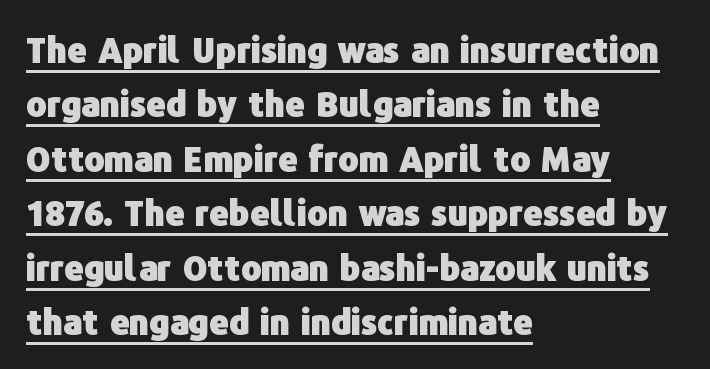
{"serif": "no", "italic": "no", "bold": "yes", "weight": "heavy", "width": "normal", "stroke_contrast": "low", "x_height": "medium", "monospaced": "no", "underline": "yes", "align": "left", "line_spacing": "normal", "line_spacing_ratio": 1.6, "letter_spacing": "normal", "letter_spacing_em": 0.0, "glyph_px": 34}
